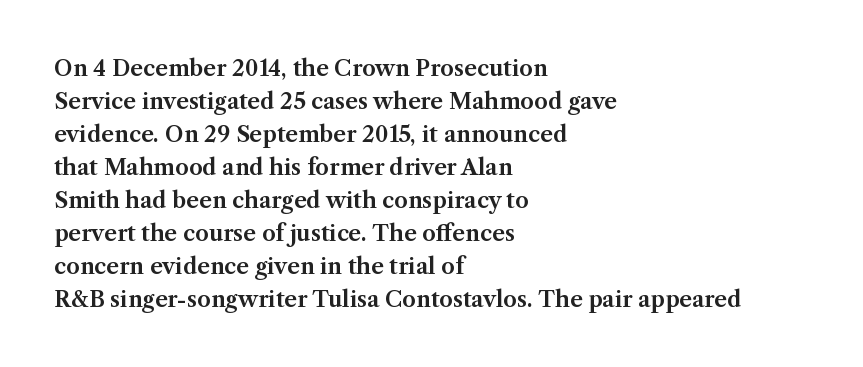
{"italic": "no", "underline": "no", "align": "left", "line_spacing": "normal", "line_spacing_ratio": 1.5, "letter_spacing": "normal", "letter_spacing_em": 0.0, "glyph_px": 22}
